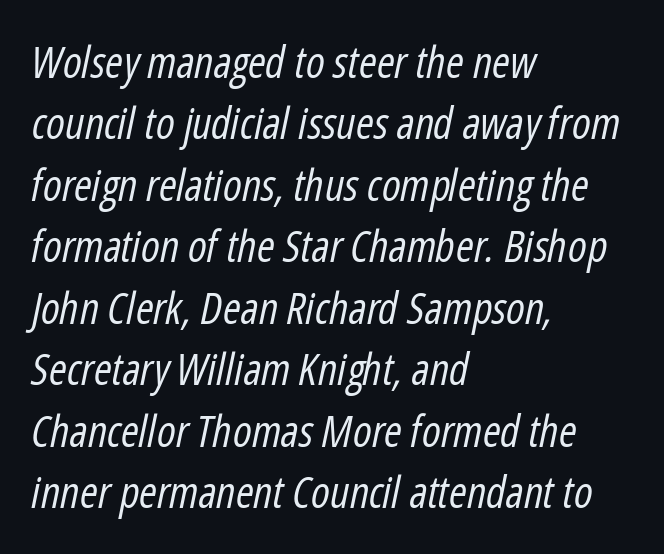
This sample keeps an unexceptional amount of space between lines. Does the lettering tilt? It does — this is italic. Has an underline been added? It has not. The setting favours the left margin, as ordinary paragraphs usually do.
